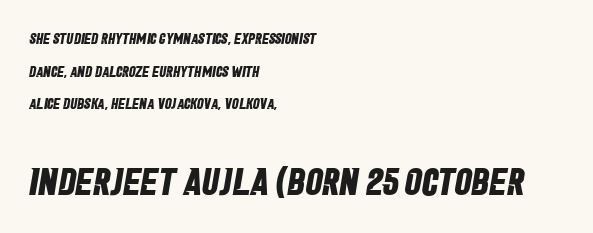
The image shows 38 px bold, condensed sans-serif type; set left-aligned, loose line spacing (2.17x), normal letter spacing, not underlined; the second (bottom) block is 2.53x larger; low stroke contrast and a large x-height.
